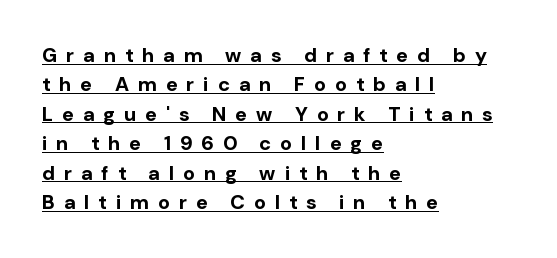
The lines sit at an ordinary, default distance from one another. Students, observe the line beneath the letters — that is underlining. Words appear elongated and porous because spacing is wide. Is the block centered? No — it sits flush against the left margin. Bold? Absolutely — the strokes are thick and heavy. No italicization has been applied; the sample stays upright.
